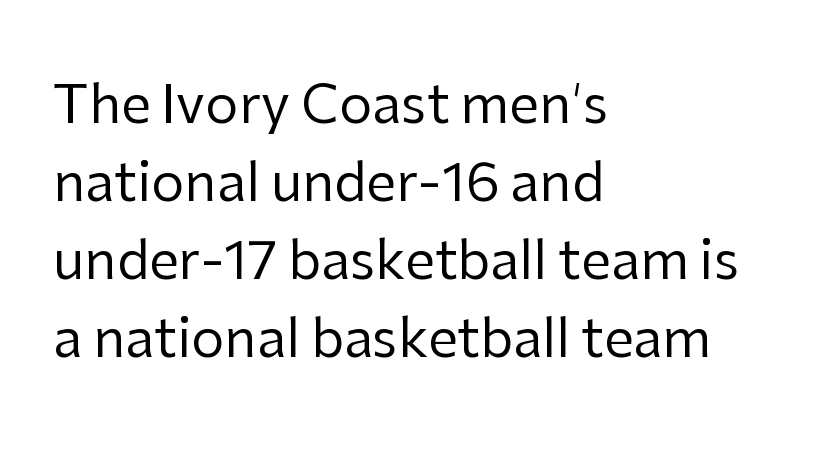
Q: Is the text bold? A: No.
Q: Is the text italic (slanted)? A: No, it is upright.
Q: Is the typeface a serif or a sans-serif typeface? A: Sans-serif.
Q: Is the text underlined? A: No.
Q: How is the paragraph aligned? A: Left-aligned.
Q: Is the spacing between letters normal or unusually wide? A: Normal.
Q: Is the spacing between lines tight, normal or loose? A: Normal.
Q: Width (condensed, normal, or wide)? A: Normal.
Q: Stroke contrast? A: Low.
Q: x-height? A: Medium.
Q: Monospaced? A: No.
